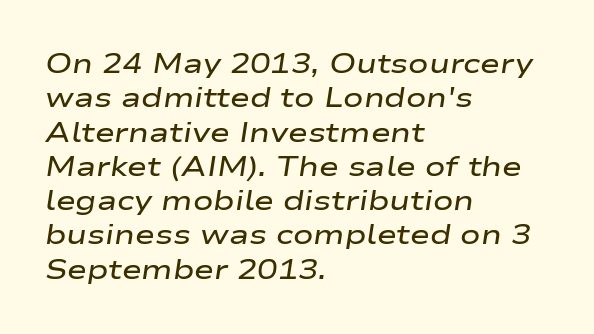
Q: Is the text bold? A: Semi-bold.
Q: Is the text italic (slanted)? A: Yes, it leans right by about 9 degrees.
Q: Is the text underlined? A: No.
Q: How is the paragraph aligned? A: Left-aligned.
Q: Is the spacing between letters normal or unusually wide? A: Normal.
Q: Is the spacing between lines tight, normal or loose? A: Normal.
